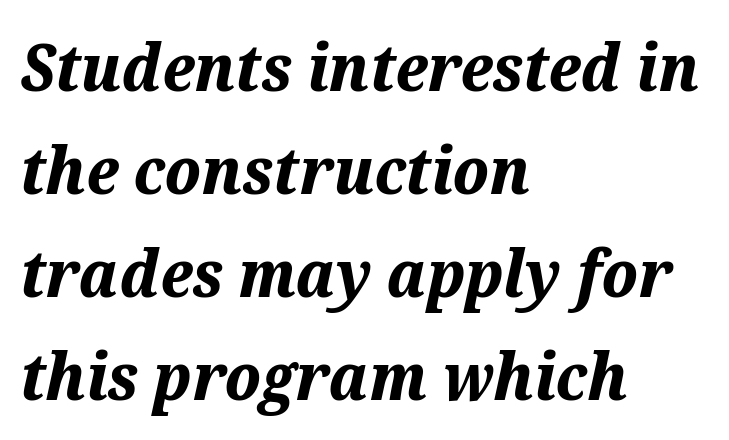
Q: Is the text bold? A: Yes.
Q: Is the text italic (slanted)? A: Yes, it leans right by about 12 degrees.
Q: Is the text underlined? A: No.
Q: How is the paragraph aligned? A: Left-aligned.
Q: Is the spacing between letters normal or unusually wide? A: Normal.
Q: Is the spacing between lines tight, normal or loose? A: Normal.
Q: Width (condensed, normal, or wide)? A: Normal.
Q: Stroke contrast? A: Medium.
Q: x-height? A: Medium.
Q: Monospaced? A: No.
